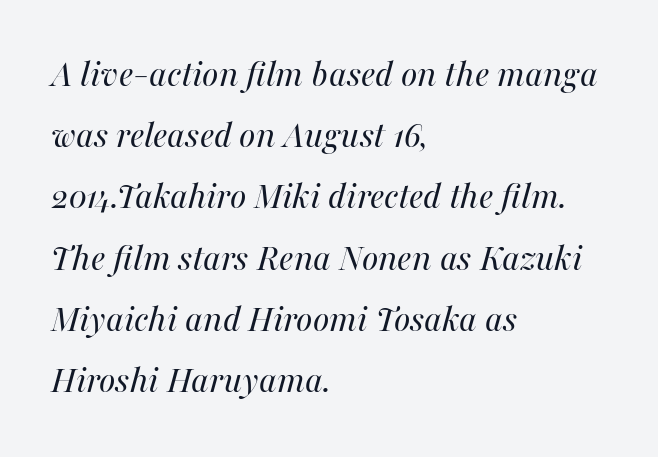
{"italic": "yes", "lean": "right", "slant_degrees": 16, "bold": "no", "weight": "regular", "width": "normal", "stroke_contrast": "medium", "x_height": "medium", "monospaced": "no", "underline": "no", "align": "left", "line_spacing": "normal", "line_spacing_ratio": 1.57, "letter_spacing": "normal", "letter_spacing_em": 0.0, "glyph_px": 39}
